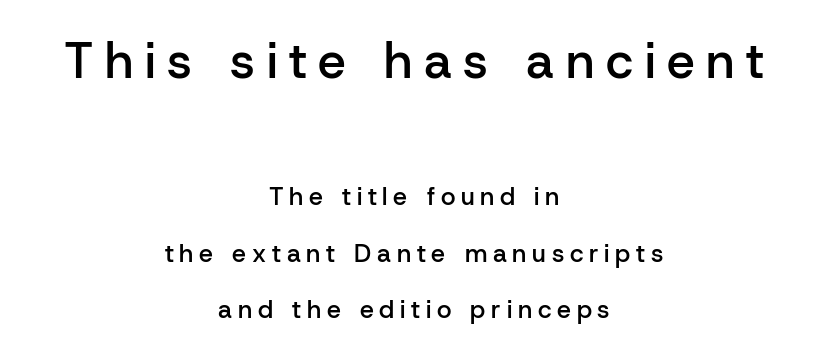
The image shows 50 px semibold sans-serif type, upright; set centered, loose line spacing (2.25x), unusually wide letter spacing (+0.23 em), not underlined; the first (top) block is 2.0x larger; low stroke contrast and a medium x-height.
